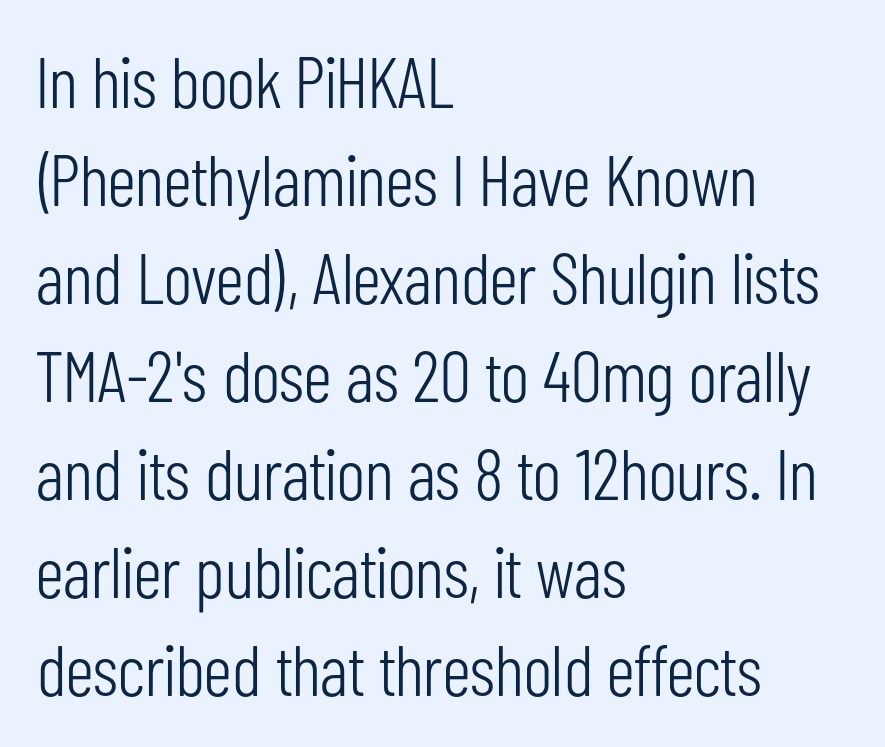
{"serif": "no", "italic": "no", "bold": "no", "weight": "light", "width": "condensed", "stroke_contrast": "low", "x_height": "medium", "monospaced": "no", "underline": "no", "align": "left", "line_spacing": "normal", "line_spacing_ratio": 1.36, "letter_spacing": "normal", "letter_spacing_em": 0.0, "glyph_px": 72}
